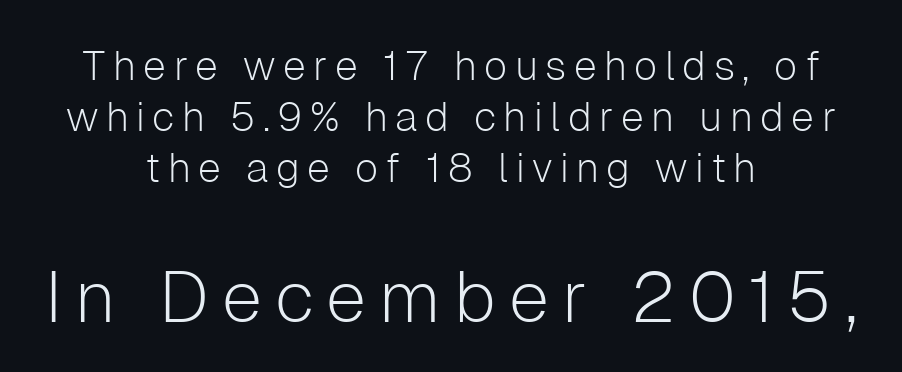
The image shows 72 px light sans-serif type, upright; set centered, normal line spacing (1.25x), not underlined; the second (bottom) block is 1.76x larger; low stroke contrast and a medium x-height.
